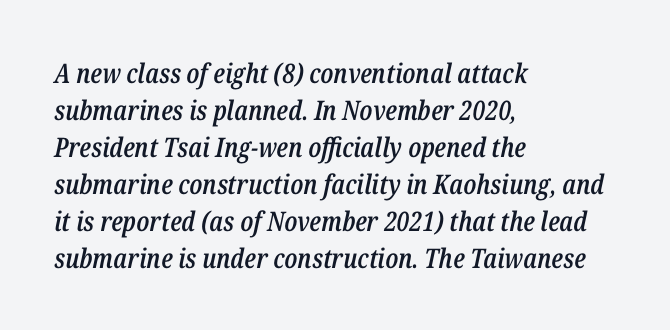
{"italic": "yes", "lean": "right", "slant_degrees": 12, "bold": "semi", "underline": "no", "align": "left", "line_spacing": "normal", "line_spacing_ratio": 1.37, "letter_spacing": "normal", "letter_spacing_em": 0.0, "glyph_px": 27}
